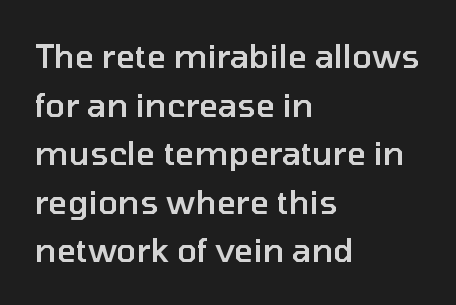
Here the designer chose a conventional face with non-uniform glyph widths. A somewhat darkened texture: the type is semibold rather than bold. The typography opts for an upright posture over an oblique one. Spacing between characters is what you'd get straight out of the box. What's the leading like? Ordinary, nothing unusual.
